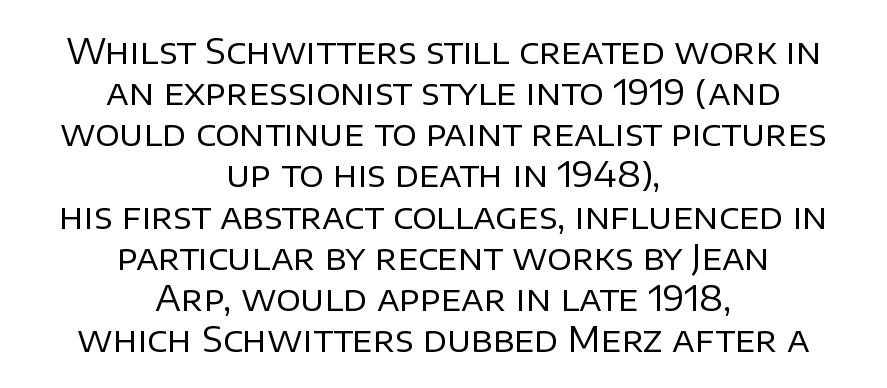
Posture: upright roman. Counters stay open thanks to moderate or lighter strokes. Just letters on the line, the space beneath them empty. A student would call this center alignment; a typographer would say set centered. Varying glyph widths throughout — classic text-font behaviour. Typographically, this falls in the sans-serif category.
